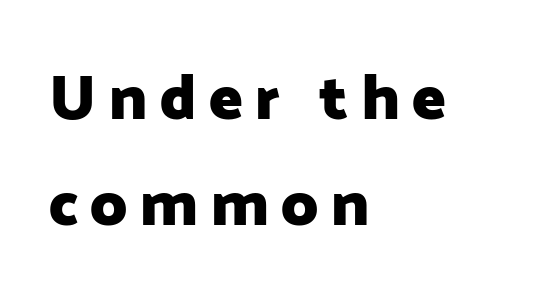
The image shows 63 px heavy sans-serif type, upright; set left-aligned, normal line spacing (1.68x), unusually wide letter spacing (+0.2 em), not underlined; low stroke contrast and a medium x-height.
